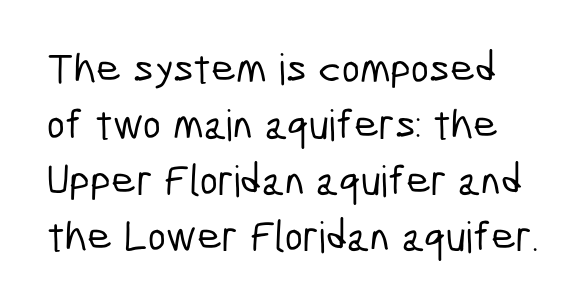
{"serif": "no", "width": "condensed", "stroke_contrast": "low", "x_height": "medium", "monospaced": "no", "underline": "no", "line_spacing": "normal", "line_spacing_ratio": 1.3, "letter_spacing": "normal", "letter_spacing_em": 0.0, "glyph_px": 43}
